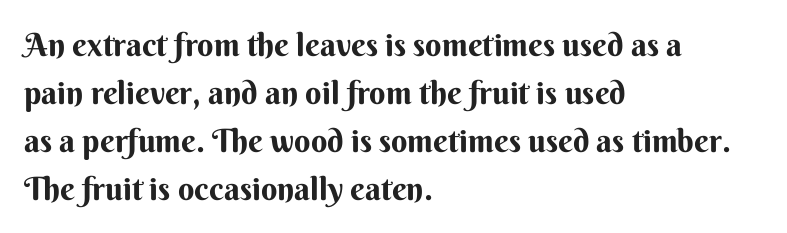
The image shows 32 px bold sans-serif type, upright; set left-aligned, normal line spacing (1.5x), normal letter spacing, not underlined; medium stroke contrast and a small x-height.
